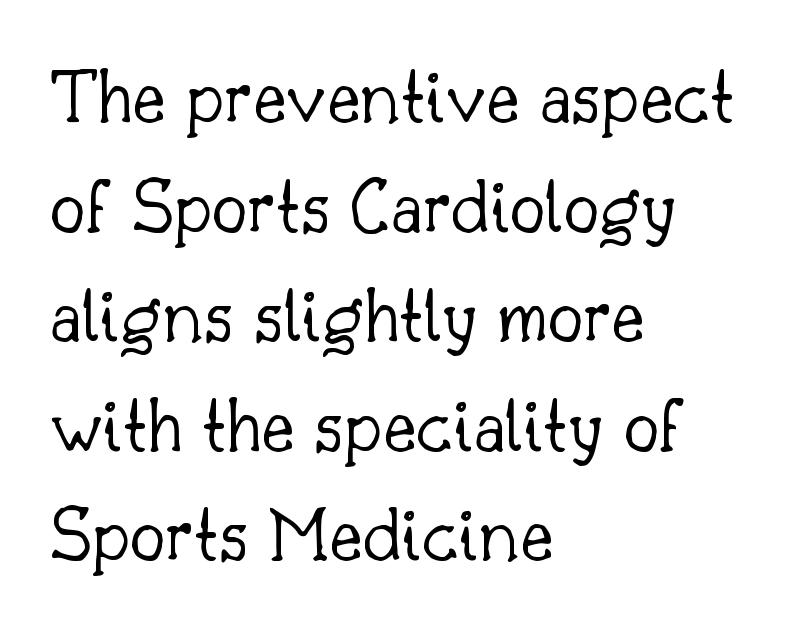
The image shows 80 px light type, upright; set left-aligned, normal line spacing (1.37x), normal letter spacing, not underlined; low stroke contrast and a small x-height.
